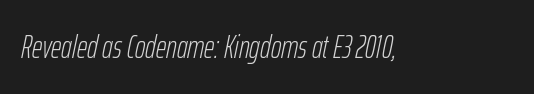
{"italic": "yes", "lean": "right", "slant_degrees": 12, "bold": "no", "weight": "light", "width": "condensed", "stroke_contrast": "low", "x_height": "medium", "monospaced": "no", "underline": "no", "letter_spacing": "normal", "letter_spacing_em": 0.0, "glyph_px": 32}
